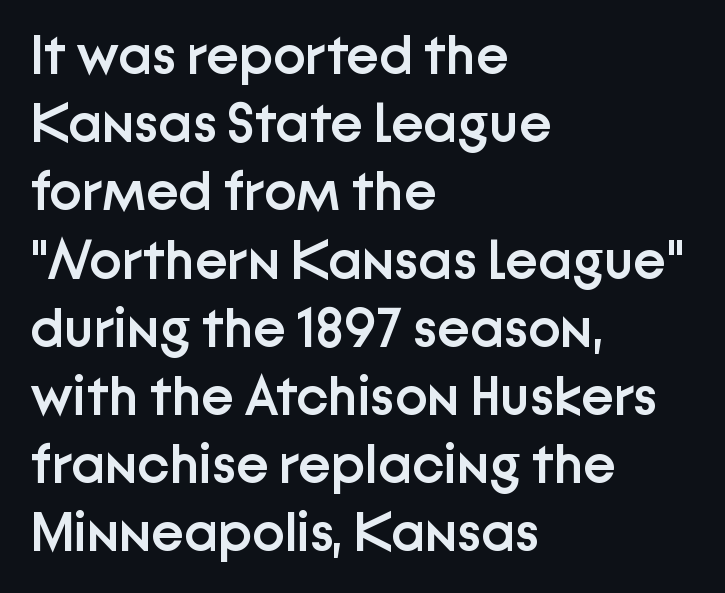
The image shows 55 px semibold sans-serif type, upright; set left-aligned, line spacing 1.24x, normal letter spacing, not underlined; low stroke contrast and a medium x-height.
